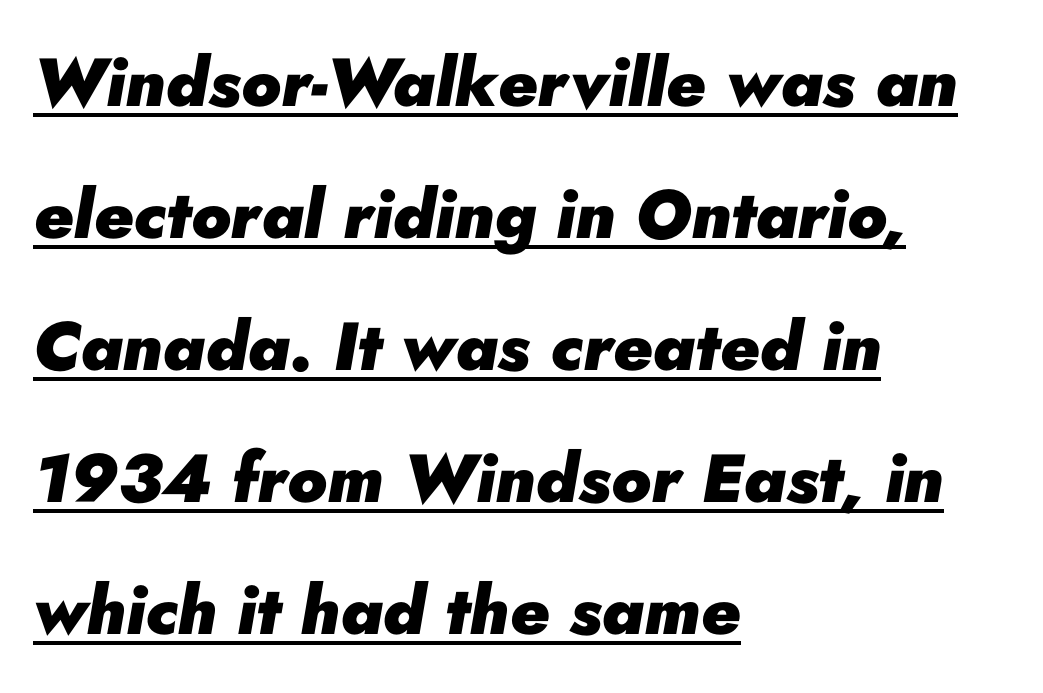
The image shows 68 px heavy type, italic (leaning right); set left-aligned, loose line spacing (1.94x), normal letter spacing, underlined; low stroke contrast and a small x-height.
